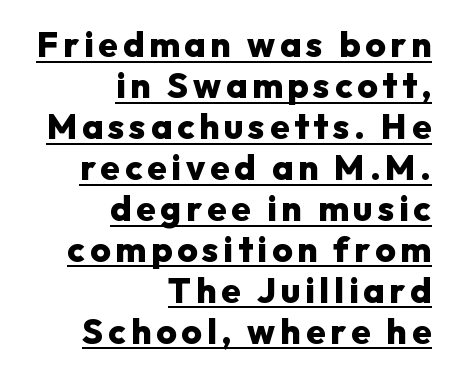
The image shows 35 px heavy sans-serif type, upright; set right-aligned, line spacing 1.17x, underlined; low stroke contrast and a medium x-height.
